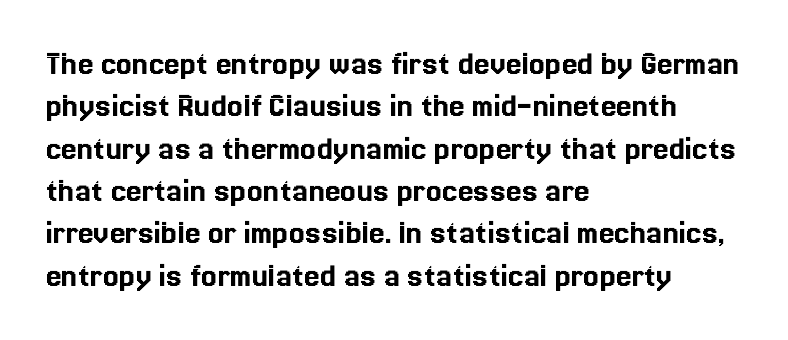
{"italic": "no", "width": "normal", "x_height": "medium", "monospaced": "no", "underline": "no", "align": "left", "line_spacing_ratio": 1.21, "letter_spacing": "normal", "letter_spacing_em": 0.0, "glyph_px": 35}
